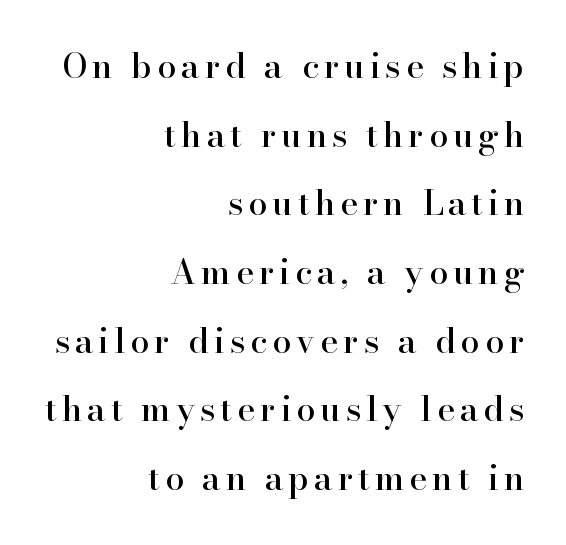
The text block is weighted toward the right margin, trailing off unevenly leftward. Examine the stroke ends and you'll spot serifs. A typesetter would mark this as roman, not italic. Nobody drew a line under any word here. These lines stand farther apart than default settings would place them. Character widths vary here, with narrow letters taking less room than wide ones.
